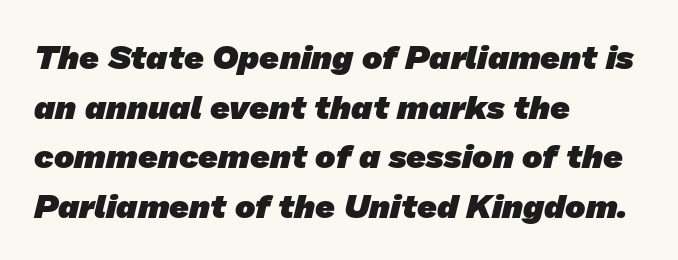
{"serif": "no", "bold": "yes", "weight": "heavy", "width": "normal", "stroke_contrast": "low", "x_height": "medium", "monospaced": "no", "underline": "no", "align": "left", "line_spacing": "normal", "line_spacing_ratio": 1.46, "letter_spacing": "normal", "letter_spacing_em": 0.0, "glyph_px": 34}
